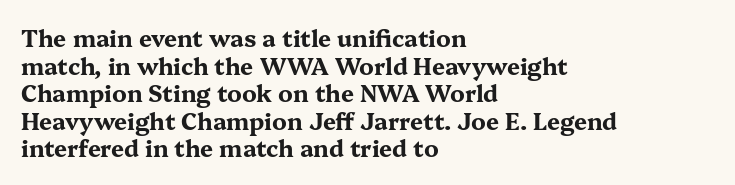
The image shows 23 px bold type, upright; set left-aligned, line spacing 1.2x, normal letter spacing, not underlined.
